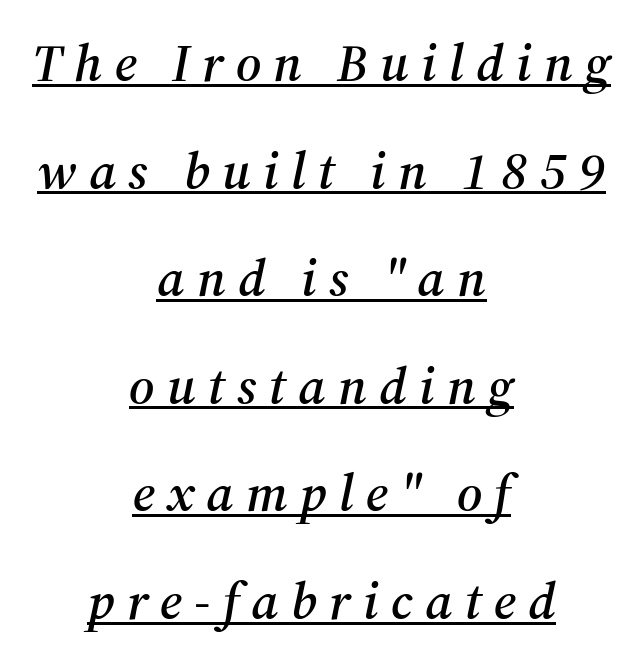
{"serif": "yes", "italic": "yes", "lean": "right", "slant_degrees": 12, "width": "normal", "stroke_contrast": "medium", "x_height": "medium", "monospaced": "no", "underline": "yes", "align": "center", "line_spacing": "loose", "line_spacing_ratio": 2.03, "letter_spacing": "wide", "letter_spacing_em": 0.23, "glyph_px": 53}
